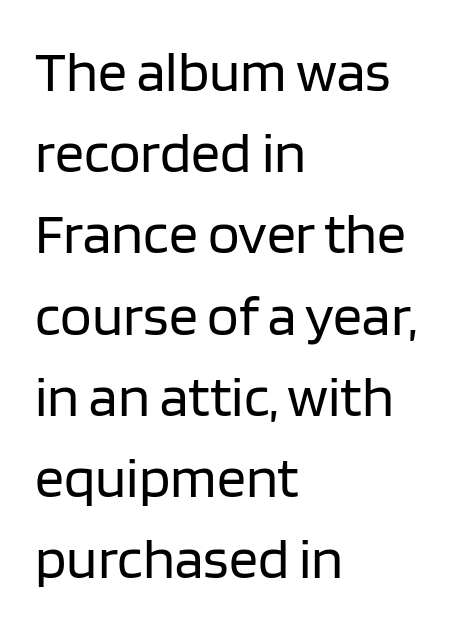
The image shows 58 px regular-weight sans-serif type, upright; set left-aligned, normal line spacing (1.4x), normal letter spacing, not underlined; low stroke contrast and a large x-height.
